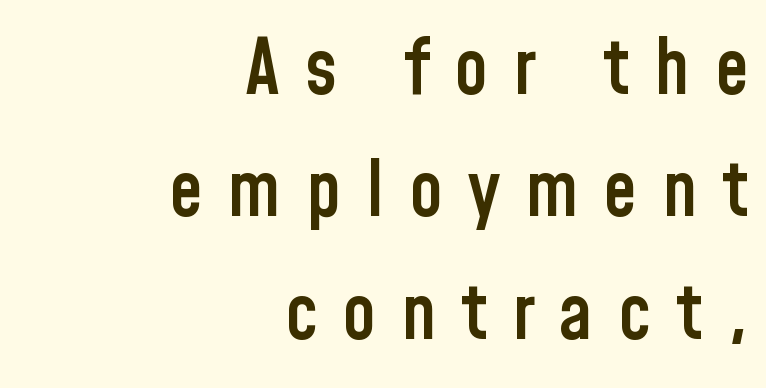
The image shows 76 px semibold, condensed sans-serif type, upright; set right-aligned, normal line spacing (1.61x), unusually wide letter spacing (+0.33 em), not underlined; low stroke contrast and a medium x-height.
